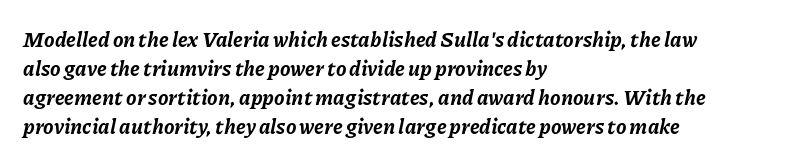
Q: Is the text bold? A: Yes.
Q: Is the text italic (slanted)? A: Yes, it leans right by about 11 degrees.
Q: Is the text underlined? A: No.
Q: How is the paragraph aligned? A: Left-aligned.
Q: Is the spacing between letters normal or unusually wide? A: Normal.
Q: Is the spacing between lines tight, normal or loose? A: Normal.
